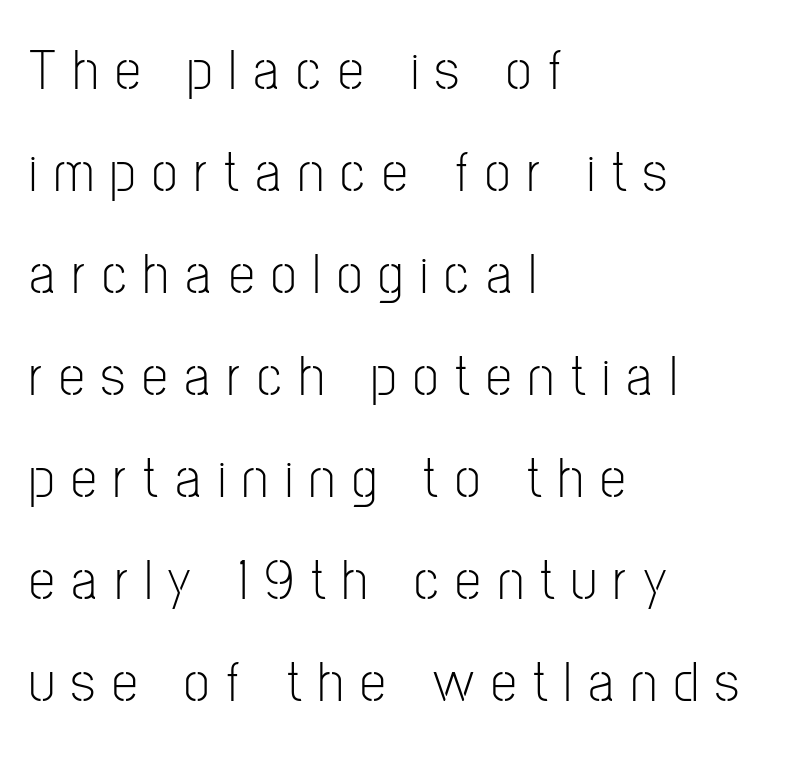
Q: Is the text bold? A: No.
Q: Is the text italic (slanted)? A: No, it is upright.
Q: Is the typeface a serif or a sans-serif typeface? A: Sans-serif.
Q: Is the text underlined? A: No.
Q: How is the paragraph aligned? A: Left-aligned.
Q: Is the spacing between letters normal or unusually wide? A: Unusually wide.
Q: Width (condensed, normal, or wide)? A: Condensed.
Q: Stroke contrast? A: Low.
Q: x-height? A: Medium.
Q: Monospaced? A: No.
